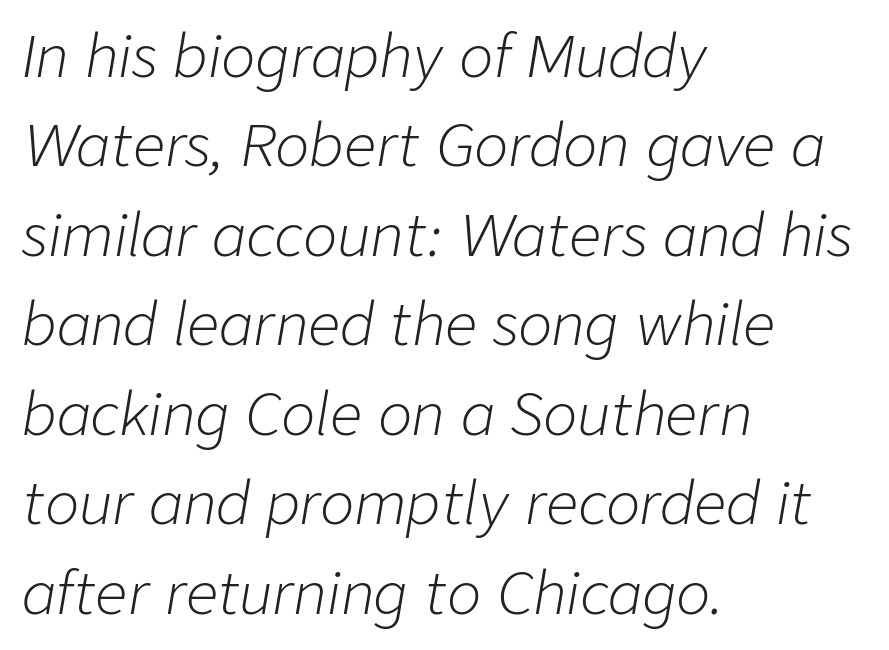
The image shows 57 px light type, italic (leaning right); set left-aligned, normal line spacing (1.57x), normal letter spacing, not underlined; low stroke contrast and a medium x-height.
